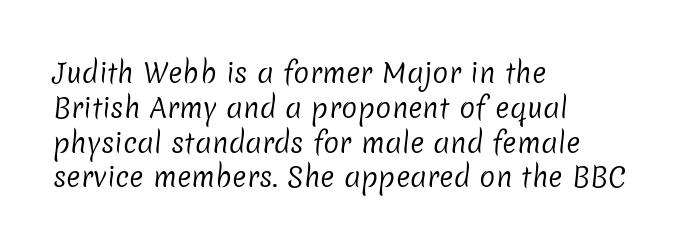
Q: Is the text bold? A: No.
Q: Is the text underlined? A: No.
Q: How is the paragraph aligned? A: Left-aligned.
Q: Is the spacing between letters normal or unusually wide? A: Normal.
Q: Is the spacing between lines tight, normal or loose? A: Normal.
